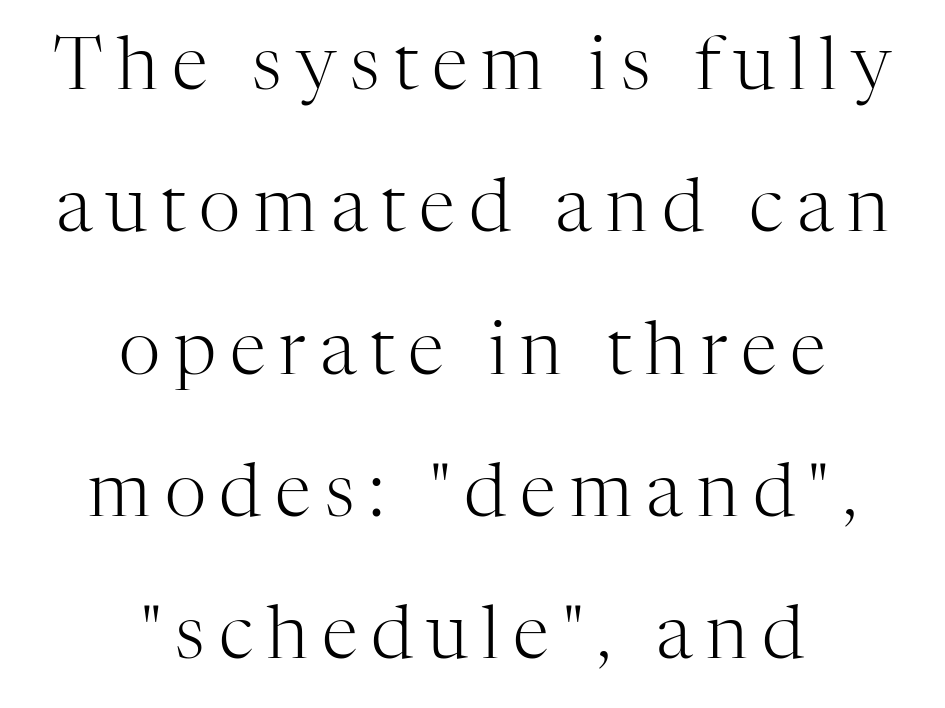
The image shows 73 px light serif type, upright; set centered, loose line spacing (1.95x), not underlined; high stroke contrast and a medium x-height.
